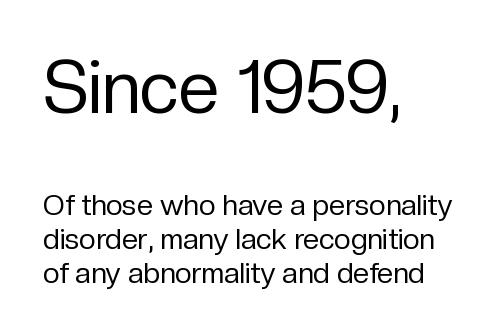
The image shows 73 px regular-weight sans-serif type, upright; set left-aligned, line spacing 1.17x, normal letter spacing, not underlined; the first (top) block is 2.52x larger; low stroke contrast and a medium x-height.
